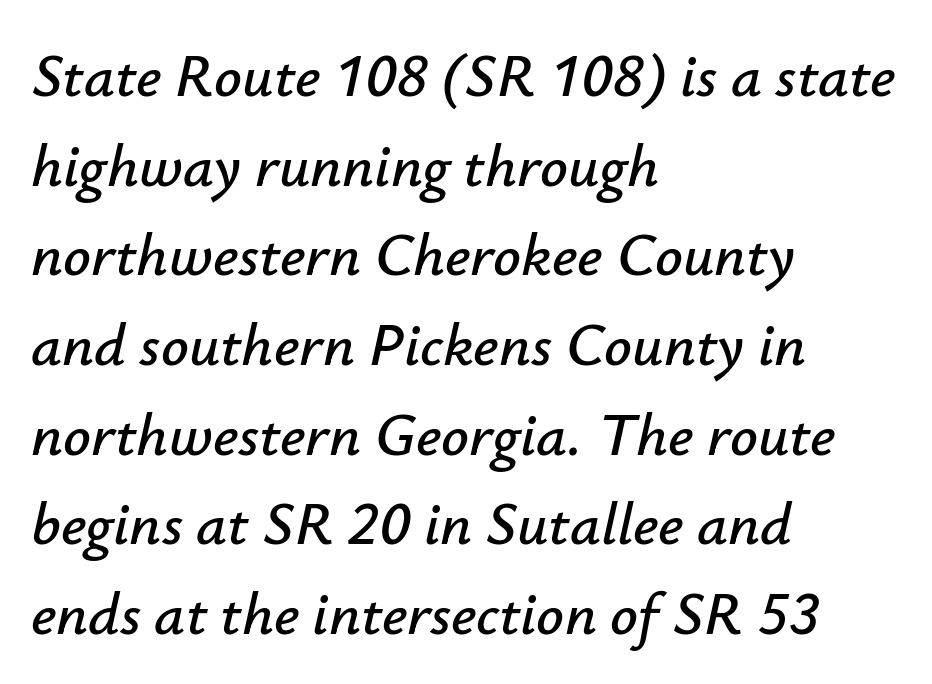
The image shows 61 px text type, italic (leaning right); set left-aligned, normal line spacing (1.47x), normal letter spacing, not underlined; low stroke contrast and a small x-height.
